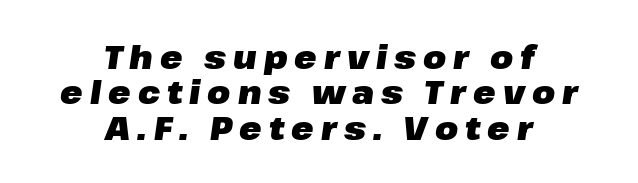
Every row of glyphs is offset so its center matches the block's center. Is this a fixed-width face? No — the glyphs have proportional, varying widths. Characters follow at a spacing far wider than the type designer built in. Closely set lines give the paragraph a compact silhouette. Posture: slanted. Decoration check: the copy has no underline.
